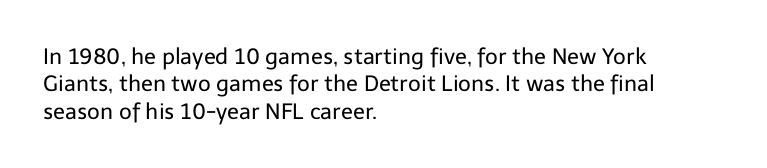
The image shows 22 px text type, upright; set left-aligned, normal line spacing (1.25x), normal letter spacing, not underlined.
